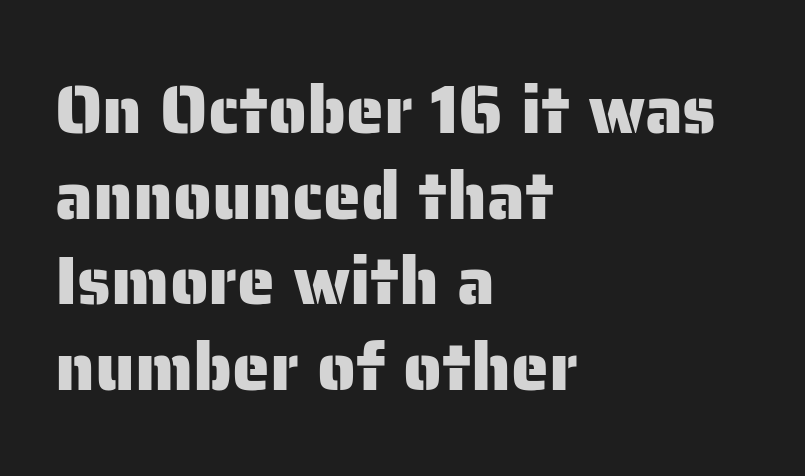
The image shows 68 px sans-serif type, upright; set left-aligned, normal line spacing (1.26x), normal letter spacing, not underlined; low stroke contrast and a medium x-height.
